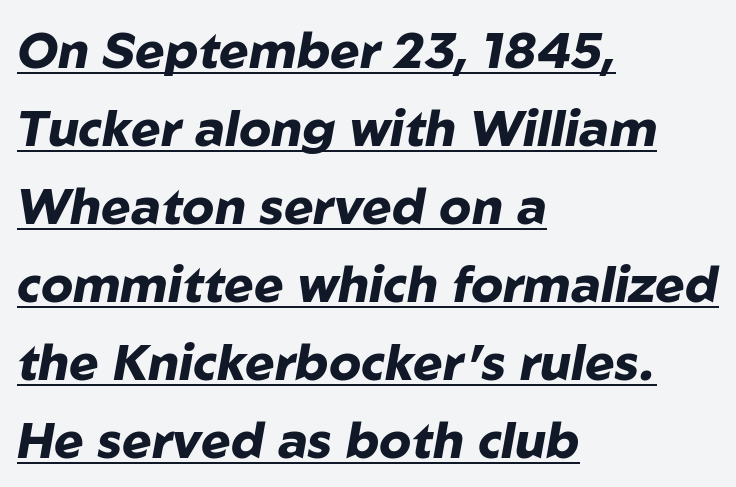
Leading matches the norm, producing a regular column. Students, observe the line beneath the letters — that is underlining. You can tell it's italic because the verticals aren't actually vertical. In terms of weight, the rendering is a true, heavy bold.
